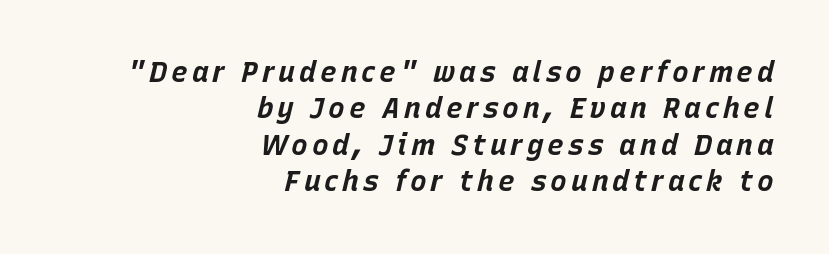
The image shows 28 px bold type, italic (leaning right); set right-aligned, normal line spacing (1.3x), not underlined; low stroke contrast and a large x-height.
